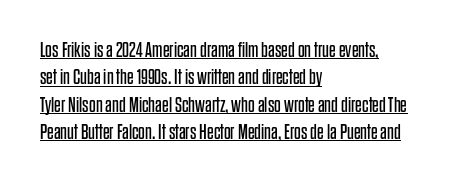
{"italic": "no", "bold": "no", "underline": "yes", "align": "left", "line_spacing": "normal", "line_spacing_ratio": 1.3, "letter_spacing": "normal", "letter_spacing_em": 0.0, "glyph_px": 21}
